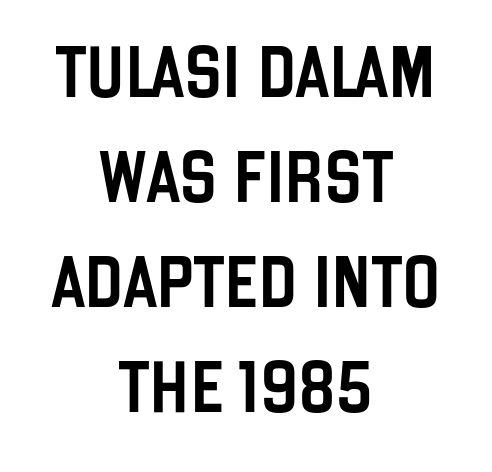
Q: Is the text italic (slanted)? A: No, it is upright.
Q: Is the typeface a serif or a sans-serif typeface? A: Sans-serif.
Q: Is the text underlined? A: No.
Q: How is the paragraph aligned? A: Centered.
Q: Is the spacing between letters normal or unusually wide? A: Normal.
Q: Is the spacing between lines tight, normal or loose? A: Loose.
Q: Width (condensed, normal, or wide)? A: Condensed.
Q: Stroke contrast? A: Low.
Q: x-height? A: Large.
Q: Monospaced? A: No.
